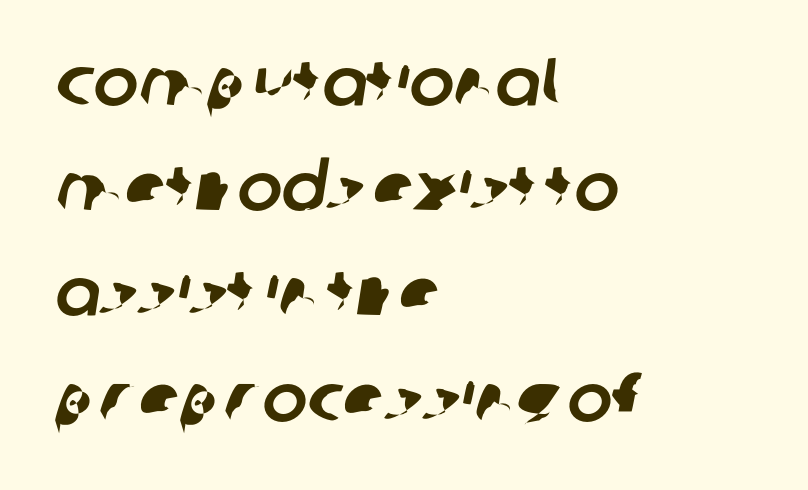
Q: Is the typeface a serif or a sans-serif typeface? A: Sans-serif.
Q: Is the text underlined? A: No.
Q: How is the paragraph aligned? A: Left-aligned.
Q: Is the spacing between letters normal or unusually wide? A: Normal.
Q: Is the spacing between lines tight, normal or loose? A: Normal.
Q: Width (condensed, normal, or wide)? A: Normal.
Q: Stroke contrast? A: Low.
Q: x-height? A: Large.
Q: Monospaced? A: No.
